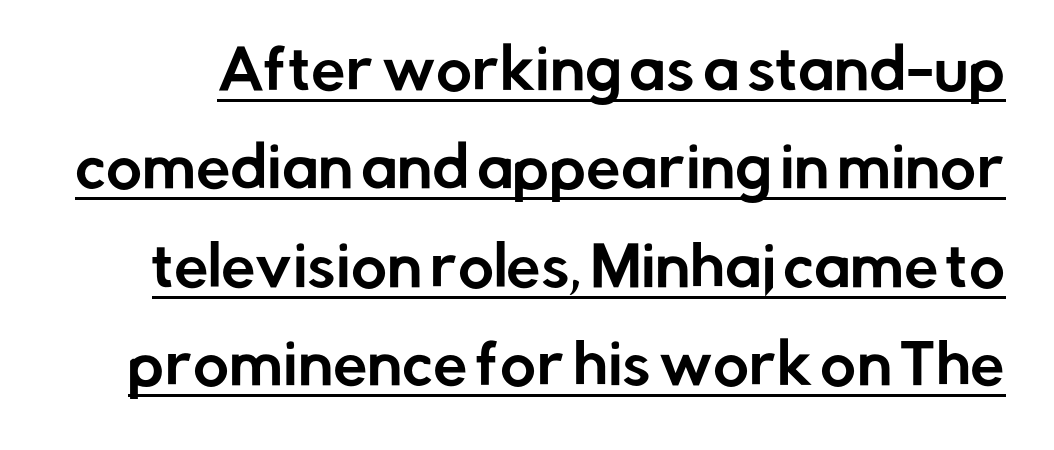
{"serif": "no", "italic": "no", "width": "normal", "stroke_contrast": "low", "x_height": "medium", "monospaced": "no", "underline": "yes", "line_spacing_ratio": 1.79, "letter_spacing": "normal", "letter_spacing_em": 0.0, "glyph_px": 55}
